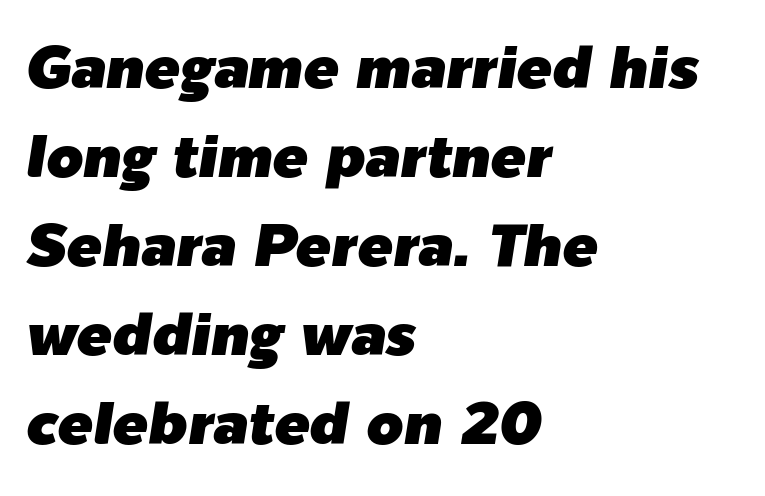
The space directly below the letters is spotless. The face used here has a pronounced slope to its letters. Every row of glyphs begins at an identical x-position on the left. Spacing verdict: proportional, widths tailored to each character. Reading down the column, the eye jumps a familiar distance to each next line.
